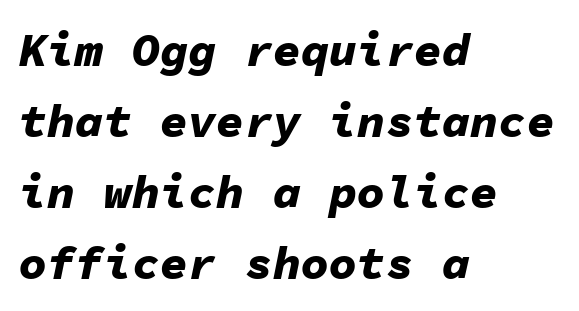
Q: Is the text bold? A: Yes.
Q: Is the text italic (slanted)? A: Yes, it leans right by about 11 degrees.
Q: Is the text underlined? A: No.
Q: How is the paragraph aligned? A: Left-aligned.
Q: Is the spacing between letters normal or unusually wide? A: Normal.
Q: Is the spacing between lines tight, normal or loose? A: Normal.
Q: Width (condensed, normal, or wide)? A: Normal.
Q: Stroke contrast? A: Low.
Q: x-height? A: Medium.
Q: Monospaced? A: Yes.
